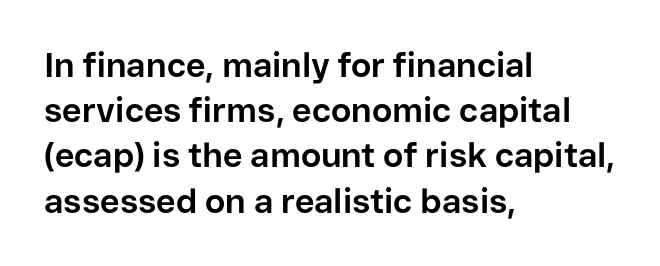
The image shows 34 px bold sans-serif type, upright; set left-aligned, normal line spacing (1.33x), normal letter spacing, not underlined; low stroke contrast and a medium x-height.
